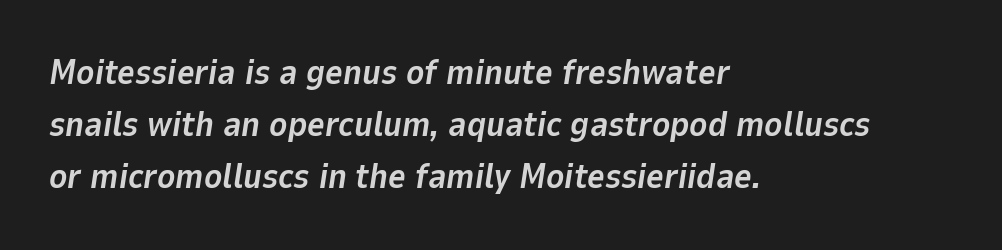
Q: Is the text bold? A: Yes.
Q: Is the text italic (slanted)? A: Yes, it leans right by about 9 degrees.
Q: Is the text underlined? A: No.
Q: How is the paragraph aligned? A: Left-aligned.
Q: Is the spacing between letters normal or unusually wide? A: Normal.
Q: Is the spacing between lines tight, normal or loose? A: Normal.
Q: Width (condensed, normal, or wide)? A: Normal.
Q: Stroke contrast? A: Low.
Q: x-height? A: Medium.
Q: Monospaced? A: No.
